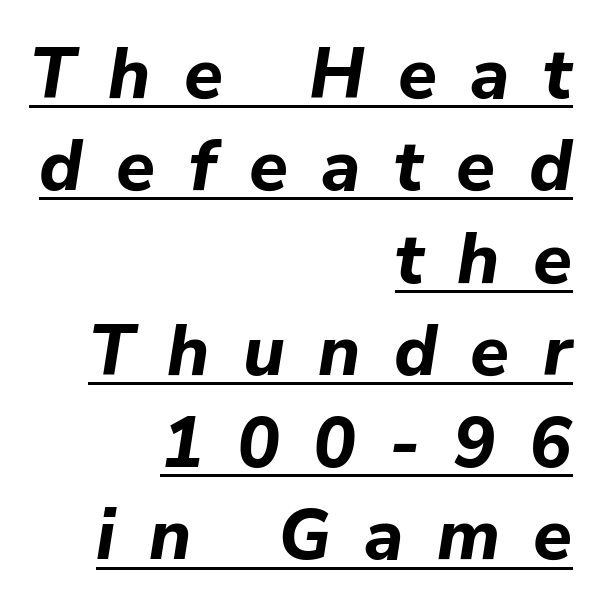
The image shows 71 px bold type, italic (leaning right); set right-aligned, normal line spacing (1.3x), unusually wide letter spacing (+0.47 em), underlined; low stroke contrast and a medium x-height.
